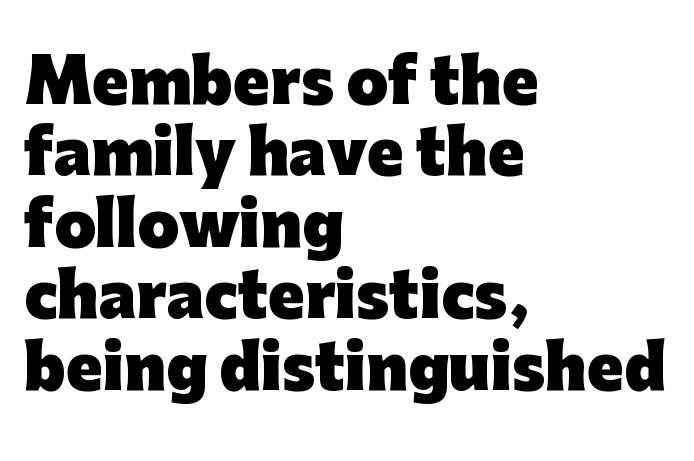
{"serif": "no", "italic": "no", "bold": "yes", "weight": "heavy", "width": "normal", "stroke_contrast": "low", "x_height": "medium", "monospaced": "no", "underline": "no", "align": "left", "line_spacing_ratio": 1.19, "letter_spacing": "normal", "letter_spacing_em": 0.0, "glyph_px": 60}
